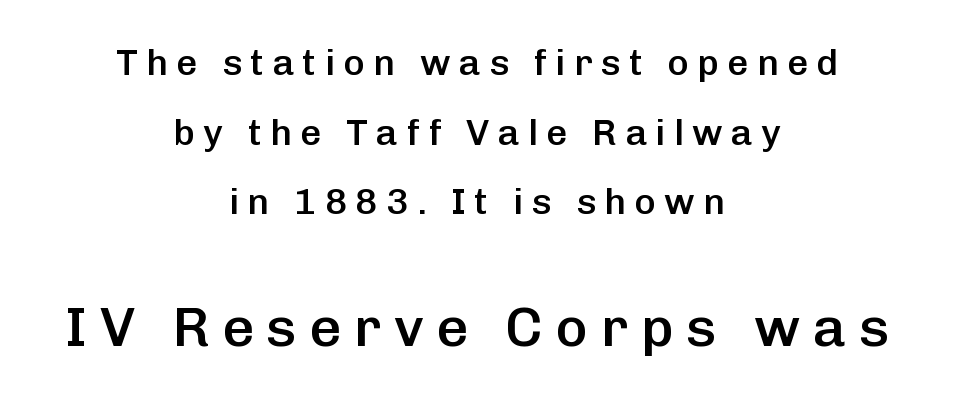
The image shows 56 px semibold sans-serif type, upright; set centered, line spacing 1.88x, unusually wide letter spacing (+0.22 em), not underlined; the second (bottom) block is 1.51x larger; low stroke contrast and a medium x-height.
